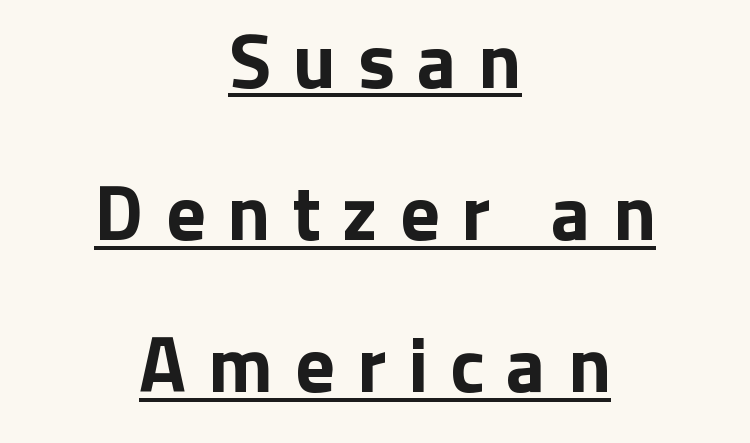
{"serif": "no", "italic": "no", "bold": "yes", "weight": "bold", "width": "normal", "stroke_contrast": "low", "x_height": "medium", "monospaced": "no", "underline": "yes", "align": "center", "line_spacing": "loose", "line_spacing_ratio": 1.95, "letter_spacing": "wide", "letter_spacing_em": 0.28, "glyph_px": 78}
